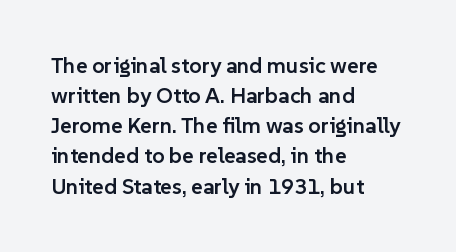
{"italic": "no", "bold": "semi", "underline": "no", "align": "left", "line_spacing": "normal", "line_spacing_ratio": 1.37, "letter_spacing": "normal", "letter_spacing_em": 0.0, "glyph_px": 22}
